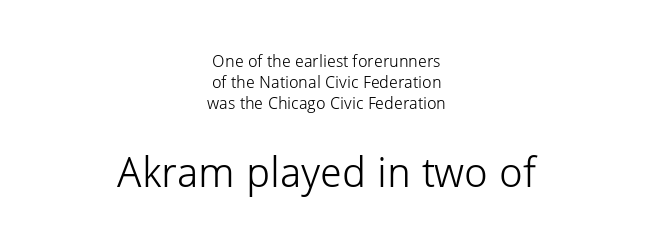
Spacing verdict: proportional, widths tailored to each character. The axis of the letterforms is exactly vertical. The strokes are not fattened; the text isn't bold. Does extra space separate the letters? No, they use regular spacing. The face used here is a sans, in the tradition of grotesques and geometrics.
